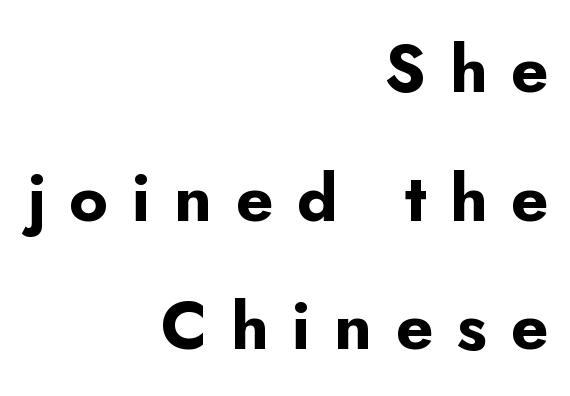
Q: Is the text bold? A: Yes.
Q: Is the text italic (slanted)? A: No, it is upright.
Q: Is the typeface a serif or a sans-serif typeface? A: Sans-serif.
Q: Is the text underlined? A: No.
Q: How is the paragraph aligned? A: Right-aligned.
Q: Is the spacing between letters normal or unusually wide? A: Unusually wide.
Q: Is the spacing between lines tight, normal or loose? A: Loose.
Q: Width (condensed, normal, or wide)? A: Normal.
Q: Stroke contrast? A: Low.
Q: x-height? A: Small.
Q: Monospaced? A: No.
